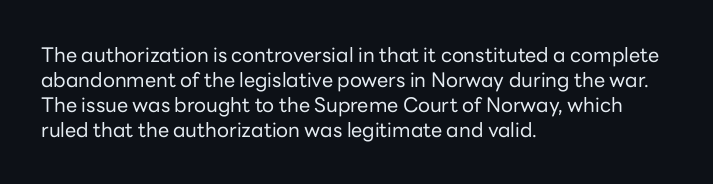
Q: Is the text bold? A: No.
Q: Is the text italic (slanted)? A: No, it is upright.
Q: Is the text underlined? A: No.
Q: How is the paragraph aligned? A: Left-aligned.
Q: Is the spacing between letters normal or unusually wide? A: Normal.
Q: Is the spacing between lines tight, normal or loose? A: Normal.
